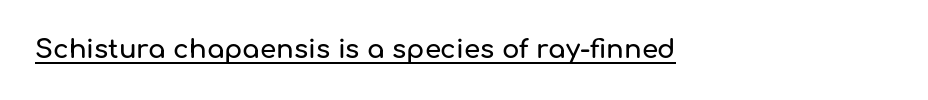
The horizontal fit of the characters is conventional and even. This rendering uses left alignment, leaving the right contour irregular. In terms of posture, this sample is upright. This sample carries an underscore along the baseline area.
